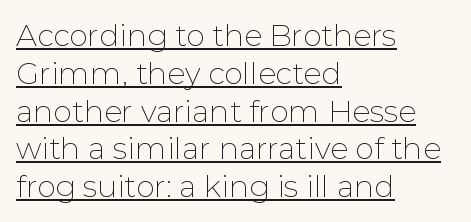
The image shows 30 px thin sans-serif type, upright; set left-aligned, normal line spacing (1.26x), normal letter spacing, underlined; low stroke contrast and a medium x-height.
